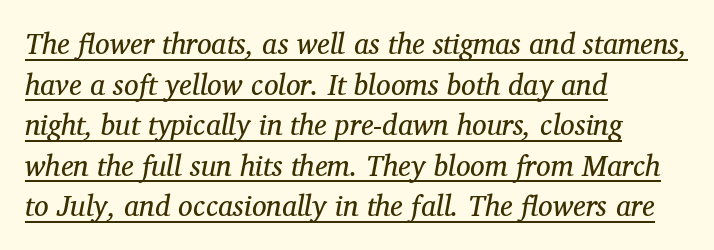
{"serif": "yes", "italic": "yes", "lean": "right", "slant_degrees": 12, "bold": "no", "weight": "regular", "width": "normal", "stroke_contrast": "medium", "x_height": "medium", "monospaced": "no", "underline": "yes", "align": "left", "line_spacing": "normal", "line_spacing_ratio": 1.4, "letter_spacing": "normal", "letter_spacing_em": 0.0, "glyph_px": 29}
